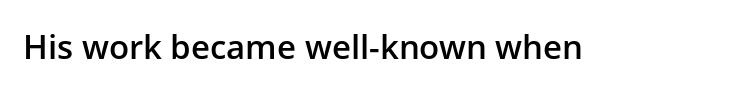
{"serif": "no", "italic": "no", "bold": "semi", "weight": "semibold", "width": "normal", "stroke_contrast": "low", "x_height": "medium", "monospaced": "no", "underline": "no", "letter_spacing": "normal", "letter_spacing_em": 0.0, "glyph_px": 33}
